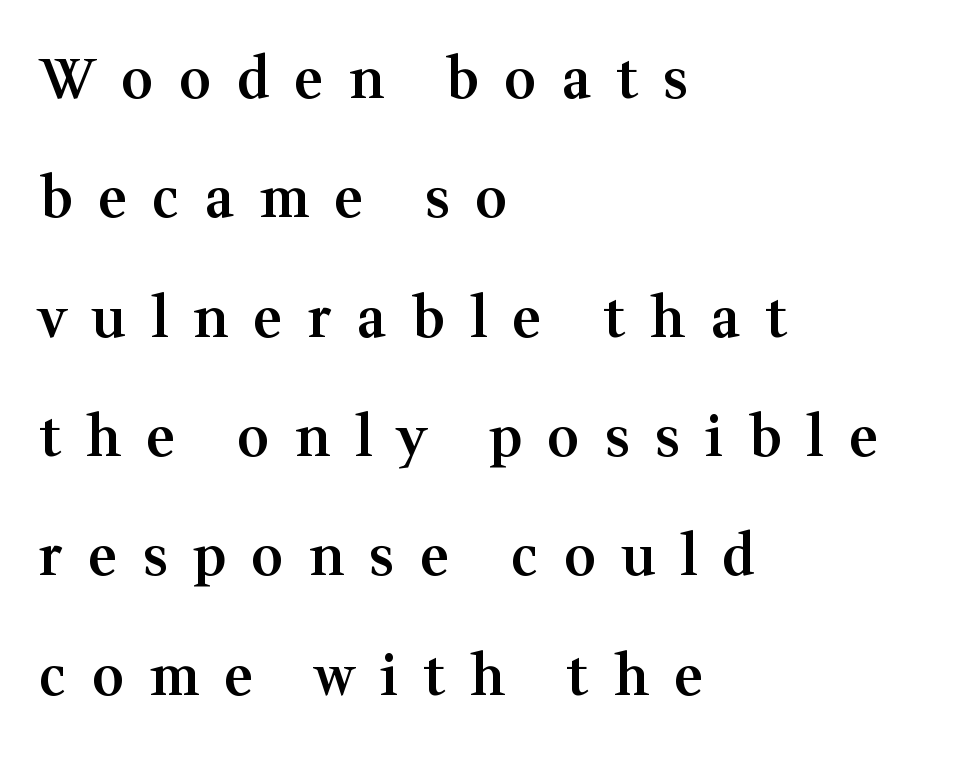
{"serif": "yes", "italic": "no", "bold": "semi", "weight": "semibold", "width": "normal", "stroke_contrast": "medium", "x_height": "medium", "monospaced": "no", "underline": "no", "align": "left", "line_spacing": "loose", "line_spacing_ratio": 2.17, "letter_spacing": "wide", "letter_spacing_em": 0.46, "glyph_px": 55}
